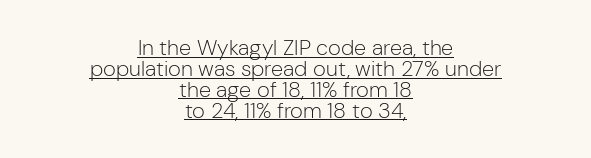
The image shows 22 px text type, upright; set centered, tight line spacing (0.95x), normal letter spacing, underlined.
